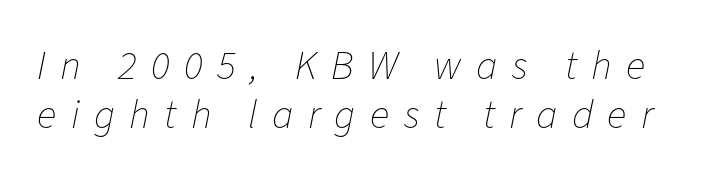
{"italic": "yes", "lean": "right", "slant_degrees": 11, "bold": "no", "weight": "thin", "width": "normal", "stroke_contrast": "low", "x_height": "medium", "monospaced": "no", "underline": "no", "line_spacing_ratio": 1.2, "letter_spacing": "wide", "letter_spacing_em": 0.35, "glyph_px": 41}
